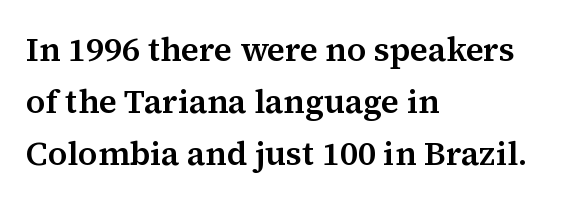
Italic? Not at all — the glyphs are vertical. Small tapered or slab feet sit at the stroke ends, so this counts as serif. Each row of text sits above clean, open space. Think of a printed novel: that variable character pitch is what you see here. The compositor pushed each line to the left boundary. The space between consecutive lines is moderate.
